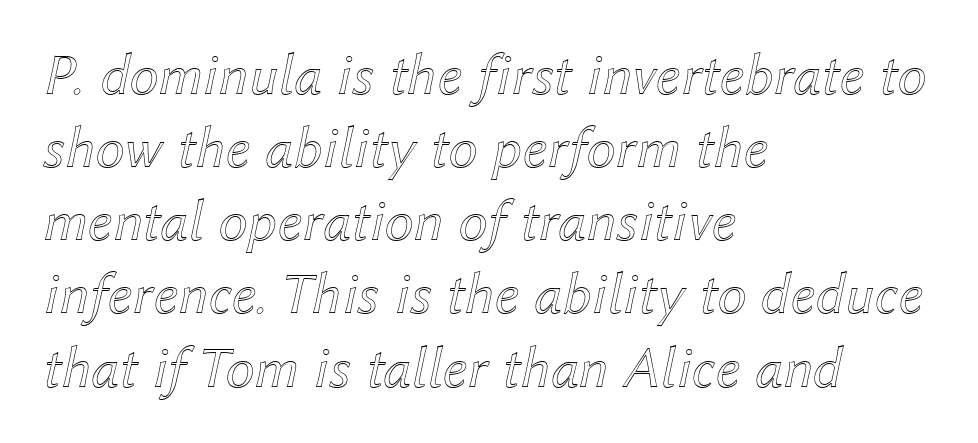
The image shows 59 px text type, italic (leaning right); set left-aligned, line spacing 1.24x, normal letter spacing, not underlined; a medium x-height.
